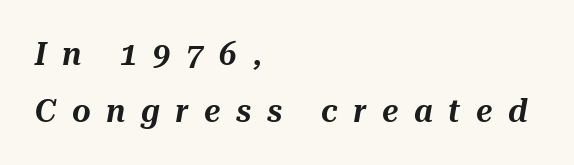
The image shows 32 px text type, italic (leaning right); set left-aligned, line spacing 1.78x, unusually wide letter spacing (+0.49 em), not underlined; medium stroke contrast and a medium x-height.
